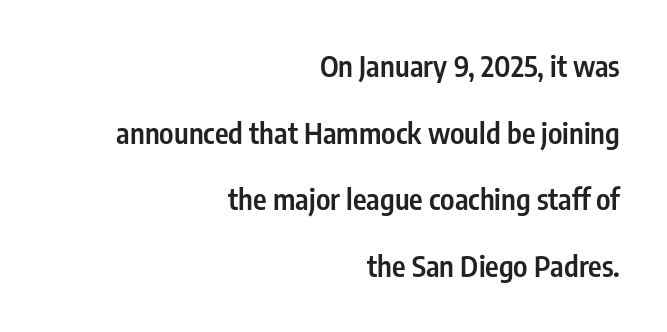
Q: Is the text bold? A: Semi-bold.
Q: Is the text italic (slanted)? A: No, it is upright.
Q: Is the typeface a serif or a sans-serif typeface? A: Sans-serif.
Q: Is the text underlined? A: No.
Q: How is the paragraph aligned? A: Right-aligned.
Q: Is the spacing between letters normal or unusually wide? A: Normal.
Q: Is the spacing between lines tight, normal or loose? A: Loose.
Q: Width (condensed, normal, or wide)? A: Condensed.
Q: Stroke contrast? A: Low.
Q: x-height? A: Medium.
Q: Monospaced? A: No.
